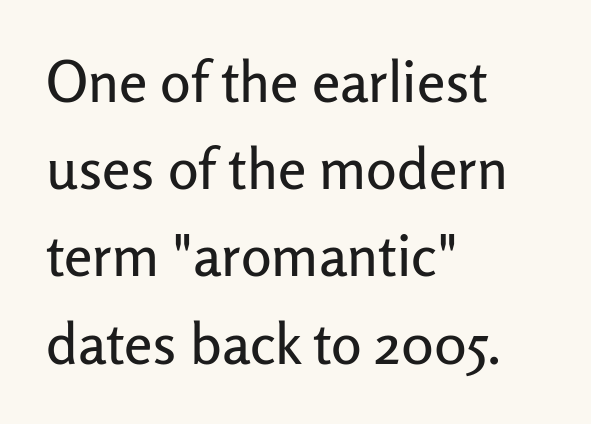
Q: Is the text italic (slanted)? A: No, it is upright.
Q: Is the typeface a serif or a sans-serif typeface? A: Sans-serif.
Q: Is the text underlined? A: No.
Q: How is the paragraph aligned? A: Left-aligned.
Q: Is the spacing between letters normal or unusually wide? A: Normal.
Q: Is the spacing between lines tight, normal or loose? A: Normal.
Q: Width (condensed, normal, or wide)? A: Normal.
Q: Stroke contrast? A: Low.
Q: x-height? A: Medium.
Q: Monospaced? A: No.
